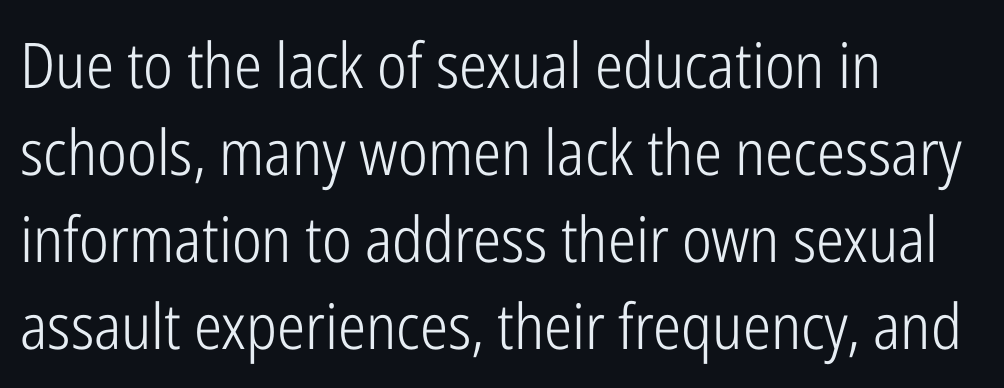
{"serif": "no", "italic": "no", "bold": "no", "weight": "light", "width": "condensed", "stroke_contrast": "low", "x_height": "medium", "monospaced": "no", "underline": "no", "align": "left", "line_spacing": "normal", "line_spacing_ratio": 1.38, "letter_spacing": "normal", "letter_spacing_em": 0.0, "glyph_px": 63}
